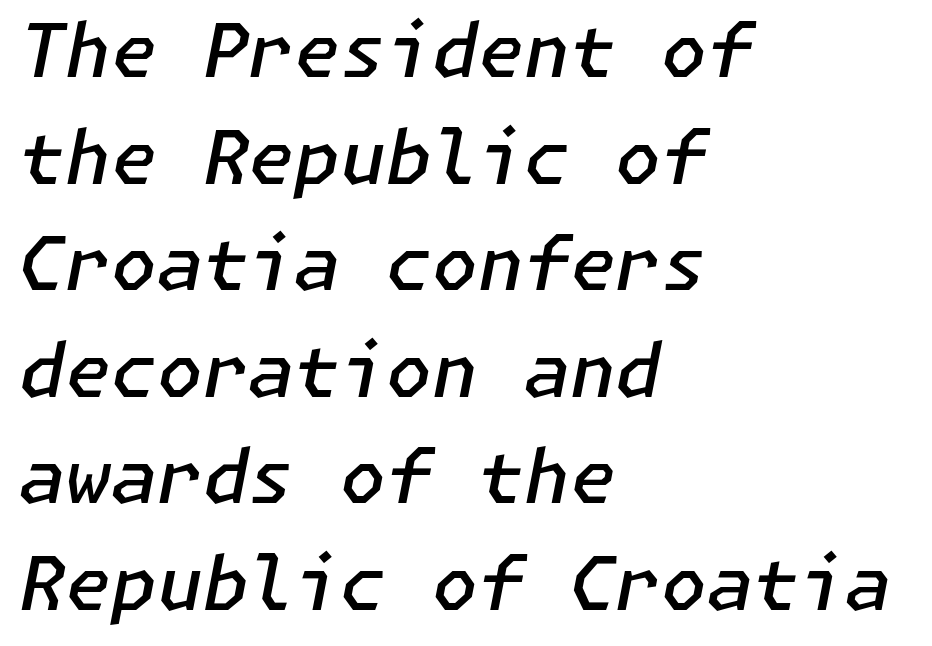
Leading: standard. The letters are semibold — heavier than regular but short of a full bold. Layout note: lines flush left. Anything drawn beneath the words? Only blank space. The tracking reads as untouched default to a designer's eye. Observe the lean: these are italic letterforms.
